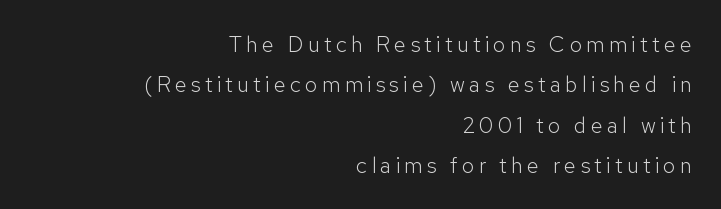
Q: Is the text bold? A: No.
Q: Is the text italic (slanted)? A: No, it is upright.
Q: Is the text underlined? A: No.
Q: How is the paragraph aligned? A: Right-aligned.
